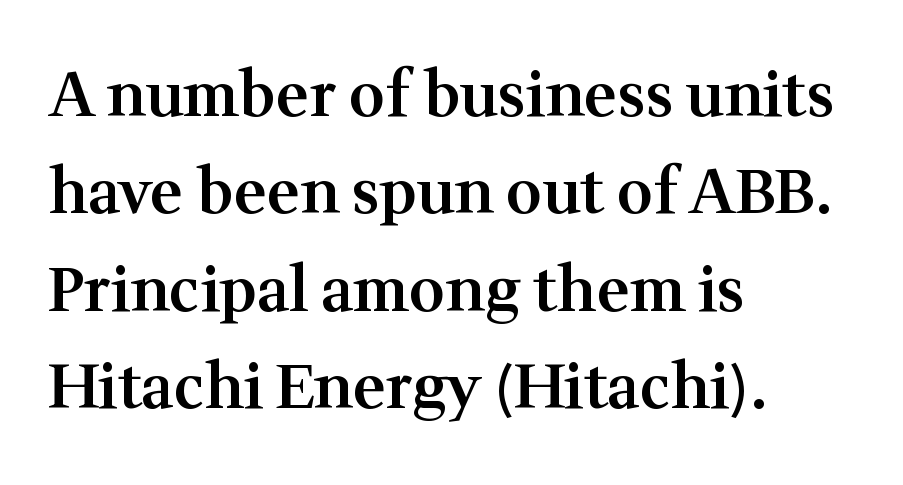
A fair bit of extra ink — the face is semibold, not bold. Line beginnings align vertically; line endings do not. Classification — serif. In terms of letterspacing, this is plain default setting.
